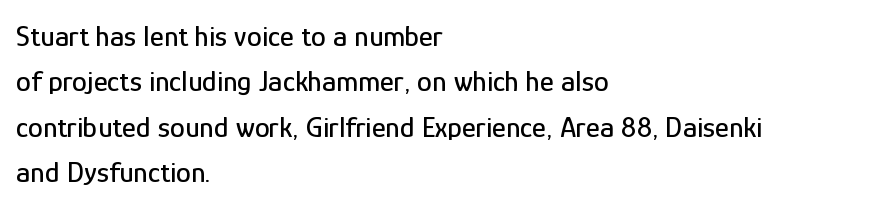
The image shows 30 px condensed sans-serif type, upright; set left-aligned, normal line spacing (1.51x), normal letter spacing, not underlined; low stroke contrast and a medium x-height.
